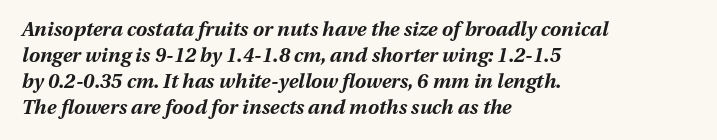
Q: Is the text bold? A: Yes.
Q: Is the text italic (slanted)? A: Yes, it leans right by about 13 degrees.
Q: Is the text underlined? A: No.
Q: How is the paragraph aligned? A: Left-aligned.
Q: Is the spacing between letters normal or unusually wide? A: Normal.
Q: Is the spacing between lines tight, normal or loose? A: Normal.
